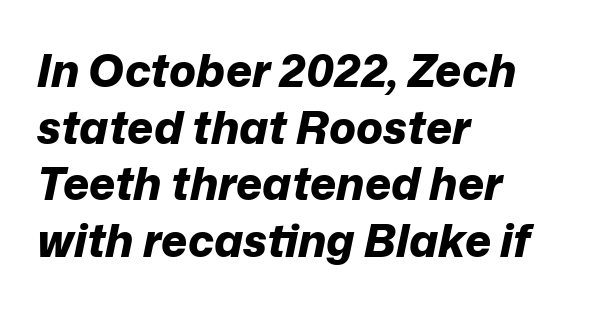
Regarding leading, the lines here are spaced in the standard way. An italicized treatment has been applied to the whole sample. This rendering leaves character spacing at its baseline value. Stroke thickness is high; the sample reads as a true bold. The setting favours the left margin, as ordinary paragraphs usually do.
